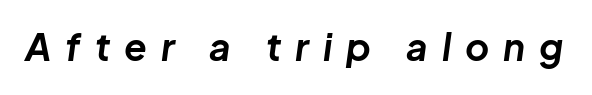
Q: Is the text bold? A: Yes.
Q: Is the text italic (slanted)? A: Yes, it leans right by about 8 degrees.
Q: Is the text underlined? A: No.
Q: Is the spacing between letters normal or unusually wide? A: Unusually wide.
Q: Width (condensed, normal, or wide)? A: Normal.
Q: Stroke contrast? A: Low.
Q: x-height? A: Medium.
Q: Monospaced? A: No.
